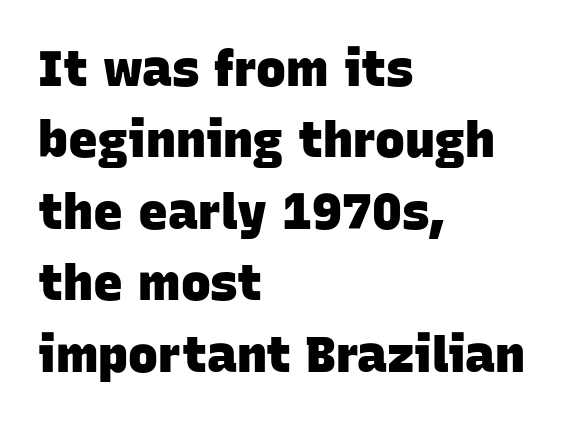
Q: Is the text bold? A: Yes.
Q: Is the typeface a serif or a sans-serif typeface? A: Sans-serif.
Q: Is the text underlined? A: No.
Q: How is the paragraph aligned? A: Left-aligned.
Q: Is the spacing between letters normal or unusually wide? A: Normal.
Q: Is the spacing between lines tight, normal or loose? A: Normal.
Q: Width (condensed, normal, or wide)? A: Normal.
Q: Stroke contrast? A: Low.
Q: x-height? A: Large.
Q: Monospaced? A: No.
